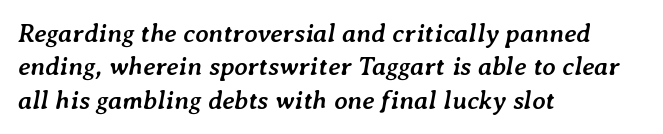
{"italic": "yes", "lean": "right", "slant_degrees": 7, "bold": "yes", "underline": "no", "align": "left", "line_spacing": "normal", "line_spacing_ratio": 1.28, "letter_spacing": "normal", "letter_spacing_em": 0.0, "glyph_px": 26}
